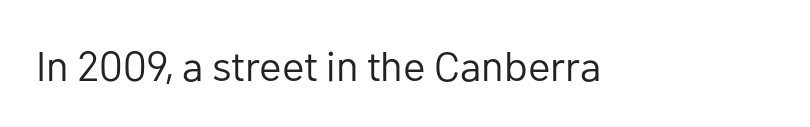
Note: no serifs on the glyphs. The zone under the glyphs is completely vacant. These lines are rendered in a variable-pitch font. The letters stand straight up with perfectly vertical stems.
